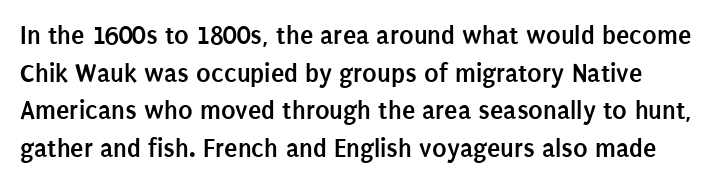
Q: Is the text bold? A: Yes.
Q: Is the text italic (slanted)? A: No, it is upright.
Q: Is the text underlined? A: No.
Q: Is the spacing between letters normal or unusually wide? A: Normal.
Q: Is the spacing between lines tight, normal or loose? A: Normal.
